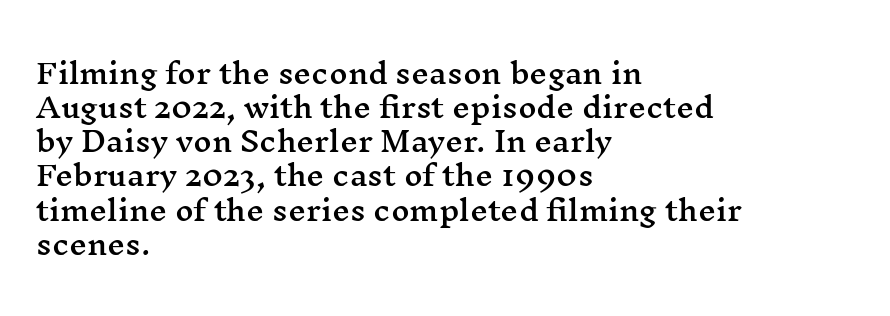
{"serif": "yes", "italic": "no", "width": "wide", "stroke_contrast": "medium", "x_height": "medium", "monospaced": "no", "underline": "no", "align": "left", "line_spacing_ratio": 1.22, "letter_spacing": "normal", "letter_spacing_em": 0.0, "glyph_px": 28}
